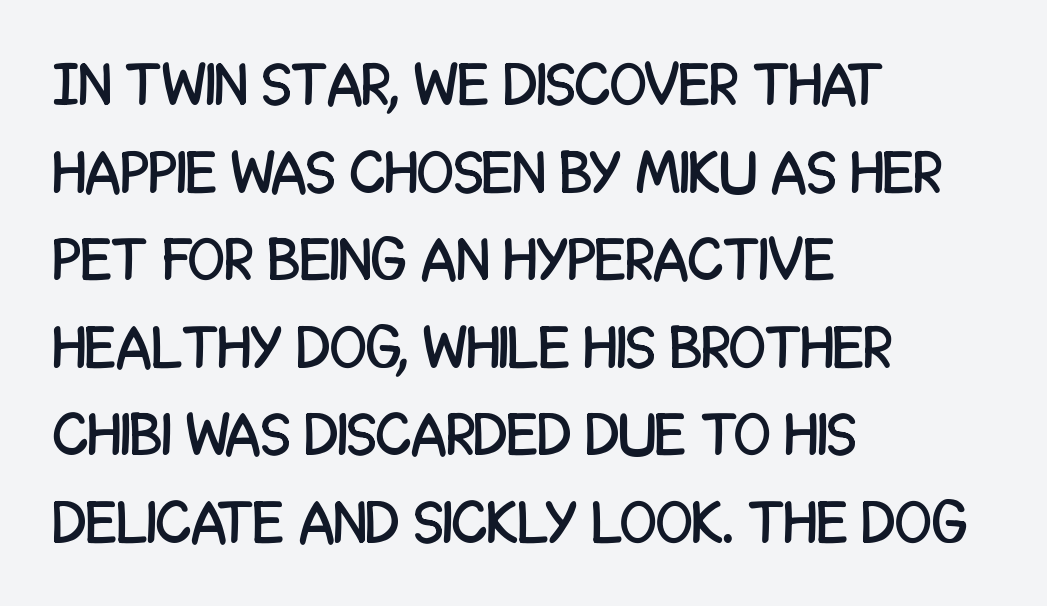
Glyph-to-glyph distance matches everyday printed text. This sample has the flowing, uneven cadence of proportional lettering. Quick note: underline off. Rows of type keep a routine distance in the vertical direction. Caption: multi-line text, flush left, ragged right.
